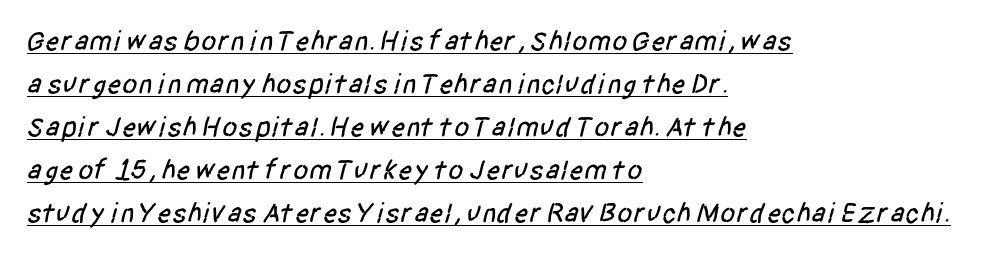
The image shows 28 px condensed sans-serif type; set left-aligned, normal line spacing (1.54x), normal letter spacing, underlined; low stroke contrast and a large x-height.
